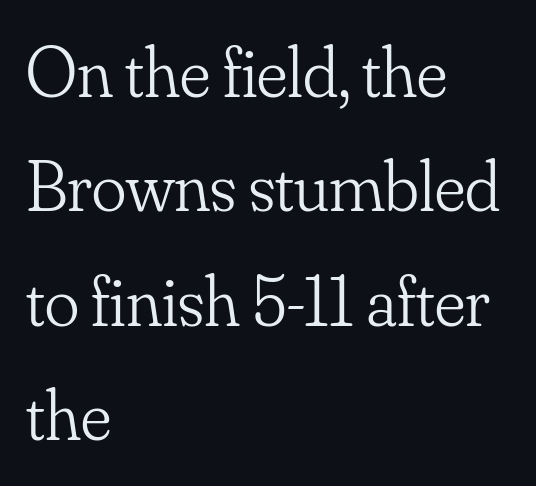
{"serif": "yes", "italic": "no", "bold": "no", "weight": "light", "width": "normal", "stroke_contrast": "low", "x_height": "small", "monospaced": "no", "underline": "no", "align": "left", "line_spacing": "normal", "line_spacing_ratio": 1.59, "letter_spacing": "normal", "letter_spacing_em": 0.0, "glyph_px": 72}
